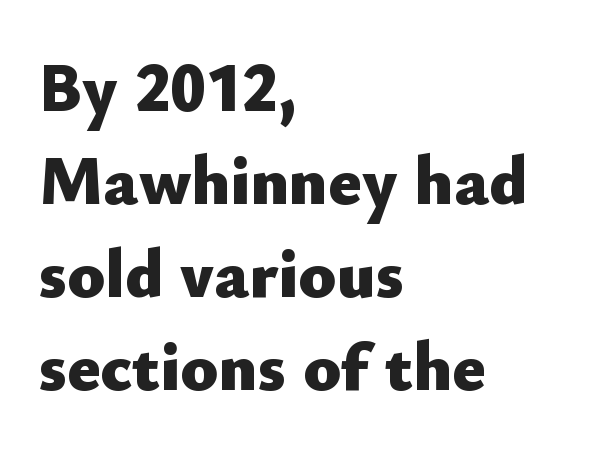
The image shows 69 px heavy sans-serif type, upright; set left-aligned, normal line spacing (1.35x), normal letter spacing, not underlined; low stroke contrast and a small x-height.
